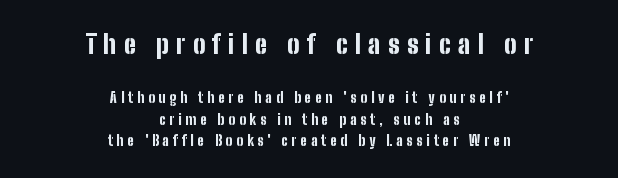
Q: Is the text bold? A: Yes.
Q: Is the text italic (slanted)? A: No, it is upright.
Q: Is the text underlined? A: No.
Q: How is the paragraph aligned? A: Centered.
Q: Is the spacing between letters normal or unusually wide? A: Unusually wide.
Q: Is the spacing between lines tight, normal or loose? A: Normal.
Q: Which block of text is set in a larger size, the first (top) or the second (bottom)? A: The first (top) one.
